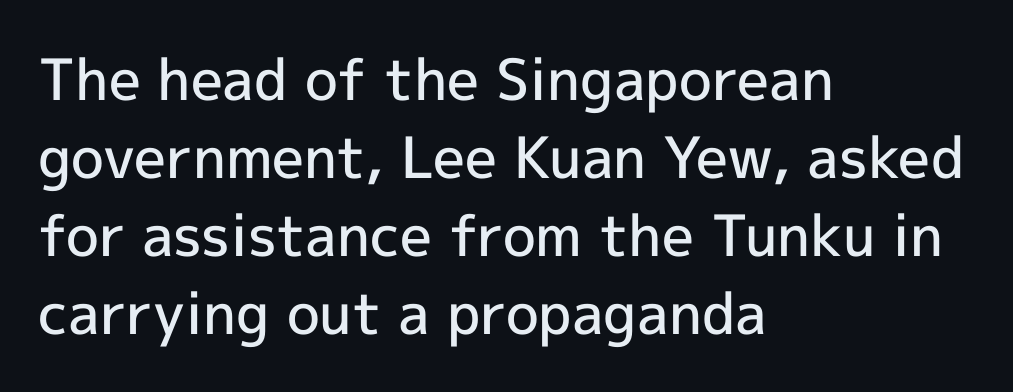
Q: Is the text bold? A: Semi-bold.
Q: Is the text italic (slanted)? A: No, it is upright.
Q: Is the typeface a serif or a sans-serif typeface? A: Sans-serif.
Q: Is the text underlined? A: No.
Q: How is the paragraph aligned? A: Left-aligned.
Q: Is the spacing between letters normal or unusually wide? A: Normal.
Q: Is the spacing between lines tight, normal or loose? A: Normal.
Q: Width (condensed, normal, or wide)? A: Normal.
Q: x-height? A: Medium.
Q: Monospaced? A: No.
